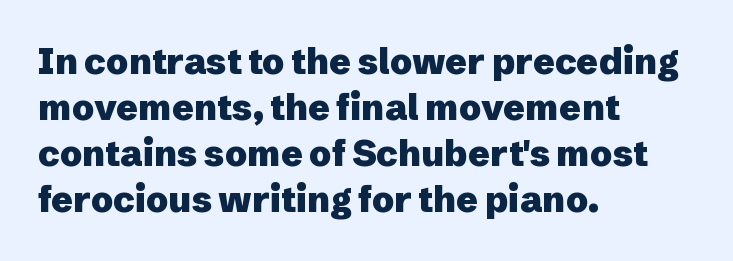
Letters rest on an invisible, unmarked baseline. Each letter keeps its own natural width here, so spacing adapts to shape. Check where the strokes stop: nothing finishes them off — pure sans. The passage shown stacks its lines at a standard gap. Leftover space on each line is placed entirely after the last word. Unlike italic type, these characters show no tilt at all.
